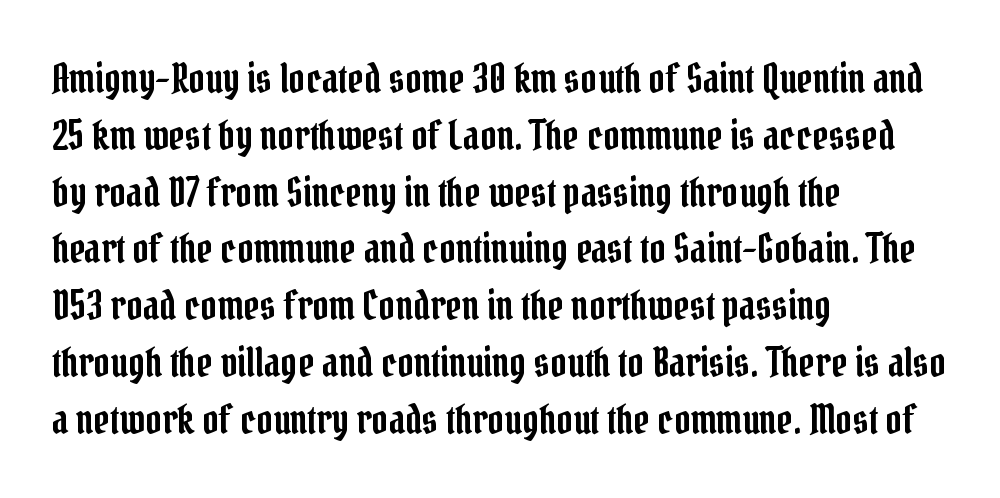
{"serif": "yes", "italic": "no", "width": "condensed", "stroke_contrast": "low", "x_height": "medium", "monospaced": "no", "underline": "no", "align": "left", "line_spacing": "normal", "line_spacing_ratio": 1.42, "letter_spacing": "normal", "letter_spacing_em": 0.0, "glyph_px": 40}
